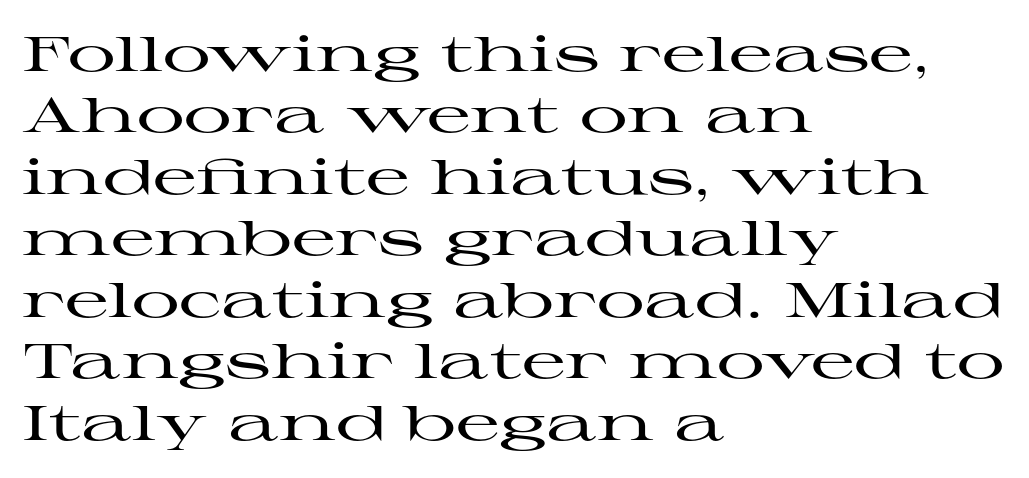
The image shows 48 px wide serif type, upright; set left-aligned, normal line spacing (1.28x), normal letter spacing, not underlined; high stroke contrast and a medium x-height.
